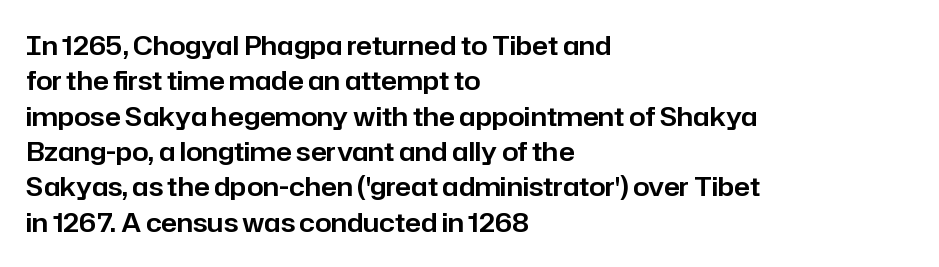
The image shows 26 px text type, upright; set left-aligned, normal line spacing (1.36x), normal letter spacing, not underlined.
